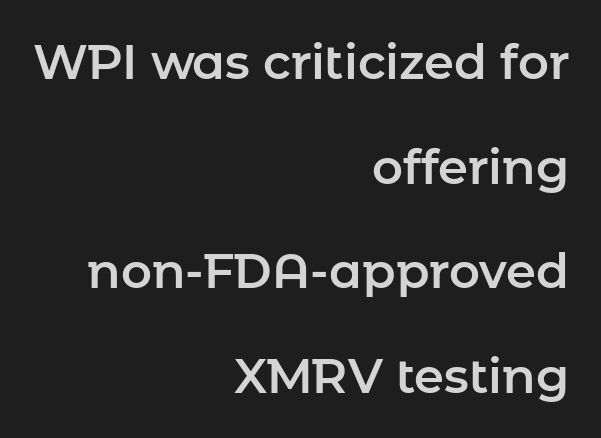
Q: Is the text italic (slanted)? A: No, it is upright.
Q: Is the typeface a serif or a sans-serif typeface? A: Sans-serif.
Q: Is the text underlined? A: No.
Q: How is the paragraph aligned? A: Right-aligned.
Q: Is the spacing between letters normal or unusually wide? A: Normal.
Q: Is the spacing between lines tight, normal or loose? A: Loose.
Q: Width (condensed, normal, or wide)? A: Normal.
Q: Stroke contrast? A: Low.
Q: x-height? A: Medium.
Q: Monospaced? A: No.
